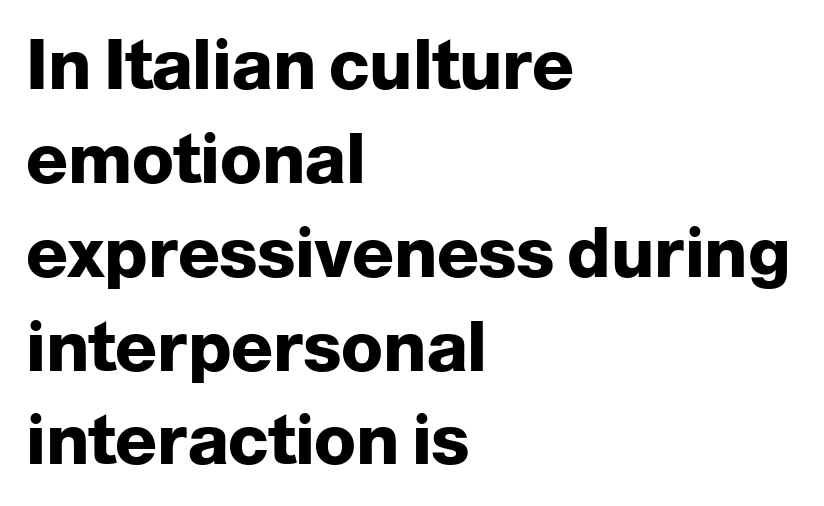
{"serif": "no", "italic": "no", "bold": "yes", "weight": "heavy", "width": "normal", "stroke_contrast": "low", "x_height": "medium", "monospaced": "no", "underline": "no", "align": "left", "line_spacing": "normal", "line_spacing_ratio": 1.36, "letter_spacing": "normal", "letter_spacing_em": 0.0, "glyph_px": 69}
